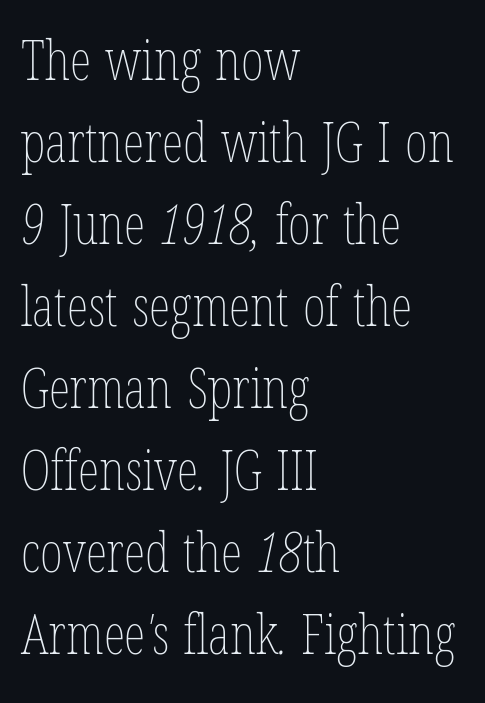
Q: Is the text bold? A: No.
Q: Is the text underlined? A: No.
Q: How is the paragraph aligned? A: Left-aligned.
Q: Is the spacing between letters normal or unusually wide? A: Normal.
Q: Is the spacing between lines tight, normal or loose? A: Normal.
Q: Width (condensed, normal, or wide)? A: Condensed.
Q: Stroke contrast? A: Low.
Q: x-height? A: Medium.
Q: Monospaced? A: No.
